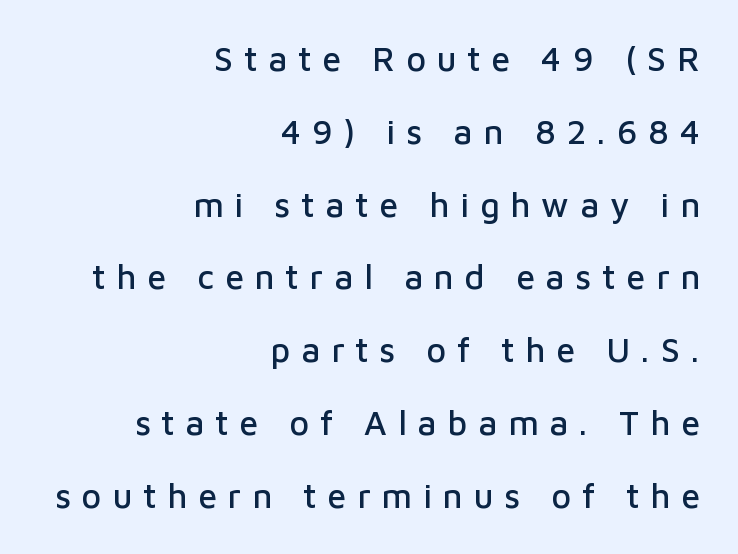
Q: Is the text italic (slanted)? A: No, it is upright.
Q: Is the typeface a serif or a sans-serif typeface? A: Sans-serif.
Q: Is the text underlined? A: No.
Q: How is the paragraph aligned? A: Right-aligned.
Q: Is the spacing between letters normal or unusually wide? A: Unusually wide.
Q: Is the spacing between lines tight, normal or loose? A: Loose.
Q: Width (condensed, normal, or wide)? A: Normal.
Q: Stroke contrast? A: Low.
Q: x-height? A: Medium.
Q: Monospaced? A: No.
